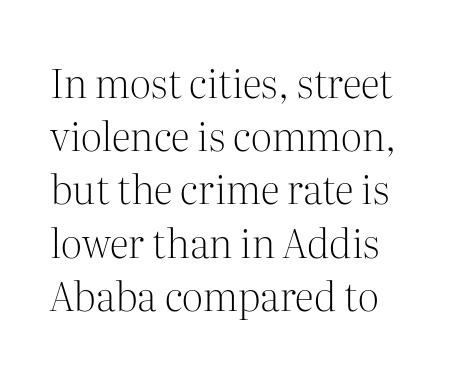
{"serif": "yes", "italic": "no", "bold": "no", "weight": "light", "width": "normal", "stroke_contrast": "medium", "x_height": "medium", "monospaced": "no", "underline": "no", "align": "left", "line_spacing": "normal", "line_spacing_ratio": 1.33, "letter_spacing": "normal", "letter_spacing_em": 0.0, "glyph_px": 40}
